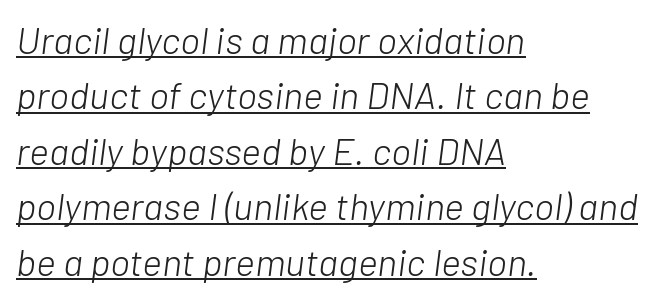
Q: Is the text bold? A: No.
Q: Is the text italic (slanted)? A: Yes, it leans right by about 7 degrees.
Q: Is the text underlined? A: Yes.
Q: How is the paragraph aligned? A: Left-aligned.
Q: Is the spacing between letters normal or unusually wide? A: Normal.
Q: Is the spacing between lines tight, normal or loose? A: Normal.
Q: Width (condensed, normal, or wide)? A: Normal.
Q: Stroke contrast? A: Low.
Q: x-height? A: Medium.
Q: Monospaced? A: No.
